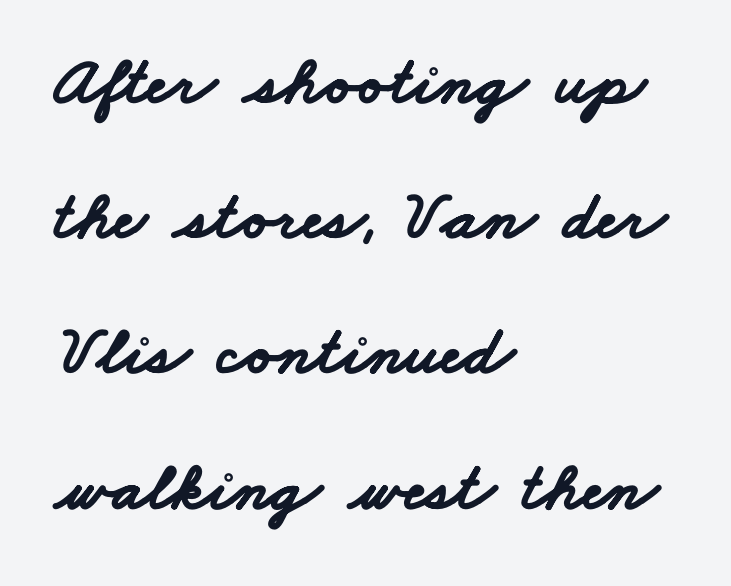
Q: Is the text bold? A: Yes.
Q: Is the typeface a serif or a sans-serif typeface? A: Sans-serif.
Q: Is the text underlined? A: No.
Q: How is the paragraph aligned? A: Left-aligned.
Q: Is the spacing between letters normal or unusually wide? A: Normal.
Q: Is the spacing between lines tight, normal or loose? A: Loose.
Q: Width (condensed, normal, or wide)? A: Wide.
Q: Stroke contrast? A: Low.
Q: x-height? A: Small.
Q: Monospaced? A: No.
